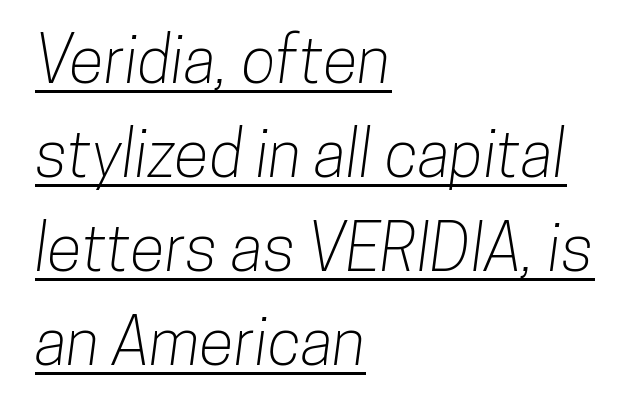
The string is rendered with underlining switched on. Compared with typical paragraphs, the rows here are spaced about the same. The paragraph shown leans on its left margin. You could not count columns in this text — the font is proportionally spaced. A sans-serif font was chosen for this passage. What stands out about the letter spacing? Nothing — it is the standard amount.
